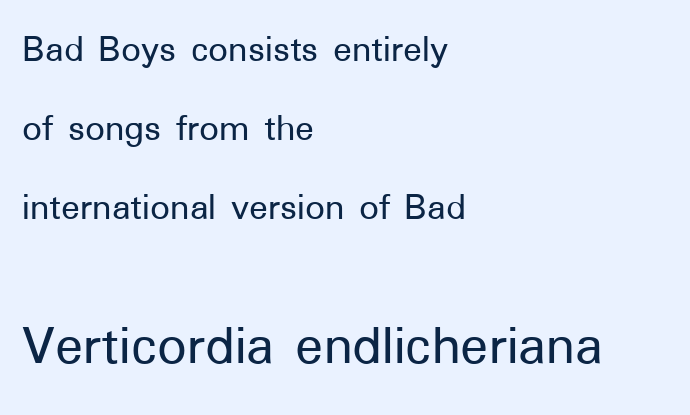
Q: Is the text italic (slanted)? A: No, it is upright.
Q: Is the typeface a serif or a sans-serif typeface? A: Sans-serif.
Q: Is the text underlined? A: No.
Q: How is the paragraph aligned? A: Left-aligned.
Q: Is the spacing between letters normal or unusually wide? A: Normal.
Q: Is the spacing between lines tight, normal or loose? A: Loose.
Q: Which block of text is set in a larger size, the first (top) or the second (bottom)? A: The second (bottom) one.
Q: Width (condensed, normal, or wide)? A: Normal.
Q: Stroke contrast? A: Low.
Q: x-height? A: Medium.
Q: Monospaced? A: No.
